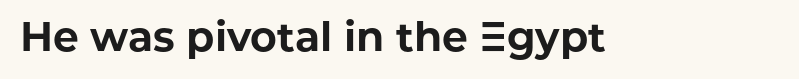
The lettering holds an erect, upright posture throughout. In terms of weight, the rendering is a true, heavy bold. Beneath every word, the page is bare. The type family on display is of the sans-serif kind. Does extra space separate the letters? No, they use regular spacing. Each letter keeps its own natural width here, so spacing adapts to shape.
